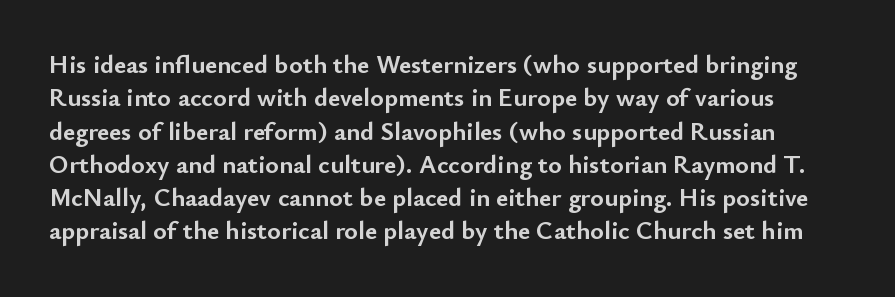
Glyph-to-glyph distance matches everyday printed text. Caption: bold face, heavy strokes. Check the space under the baseline: it is left empty. Whoever set this chose a conventional vertical rhythm.
